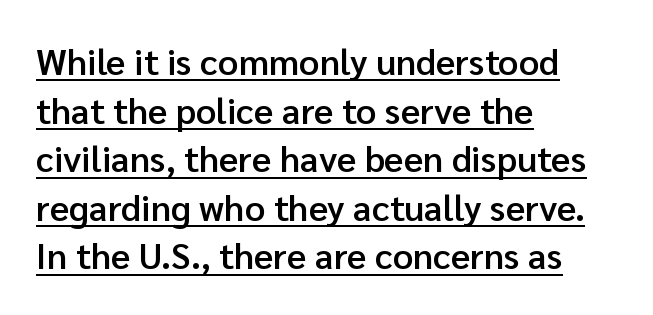
The image shows 36 px semibold sans-serif type, upright; set left-aligned, normal line spacing (1.35x), normal letter spacing, underlined; low stroke contrast and a medium x-height.
